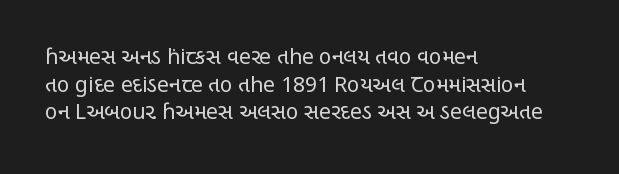
{"italic": "no", "bold": "no", "underline": "no", "align": "left", "line_spacing": "normal", "line_spacing_ratio": 1.31, "letter_spacing": "normal", "letter_spacing_em": 0.0, "glyph_px": 21}
